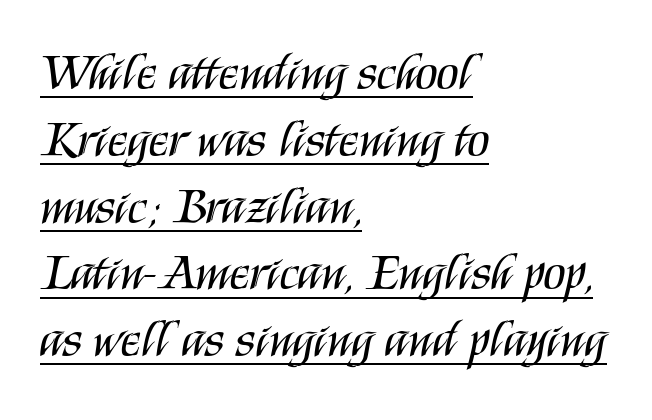
Q: Is the text bold? A: No.
Q: Is the text italic (slanted)? A: Yes.
Q: Is the typeface a serif or a sans-serif typeface? A: Sans-serif.
Q: Is the text underlined? A: Yes.
Q: How is the paragraph aligned? A: Left-aligned.
Q: Is the spacing between letters normal or unusually wide? A: Normal.
Q: Is the spacing between lines tight, normal or loose? A: Normal.
Q: Width (condensed, normal, or wide)? A: Condensed.
Q: Stroke contrast? A: Medium.
Q: x-height? A: Large.
Q: Monospaced? A: No.
